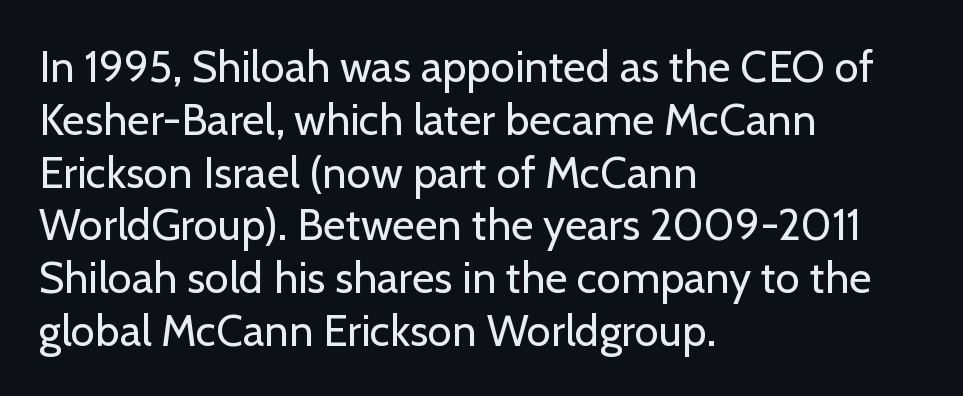
The image shows 44 px regular-weight sans-serif type, upright; set left-aligned, line spacing 1.2x, normal letter spacing, not underlined; low stroke contrast and a medium x-height.
